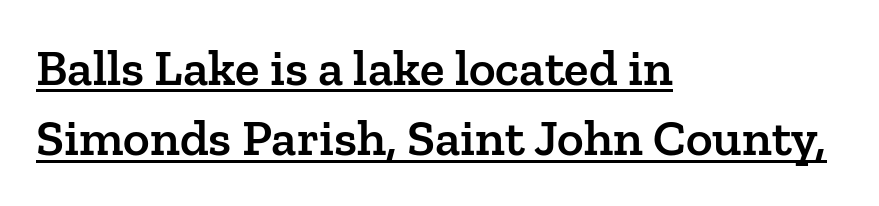
{"serif": "yes", "italic": "no", "bold": "semi", "weight": "semibold", "width": "normal", "stroke_contrast": "low", "x_height": "medium", "monospaced": "no", "underline": "yes", "align": "left", "line_spacing": "normal", "line_spacing_ratio": 1.38, "letter_spacing": "normal", "letter_spacing_em": 0.0, "glyph_px": 51}
